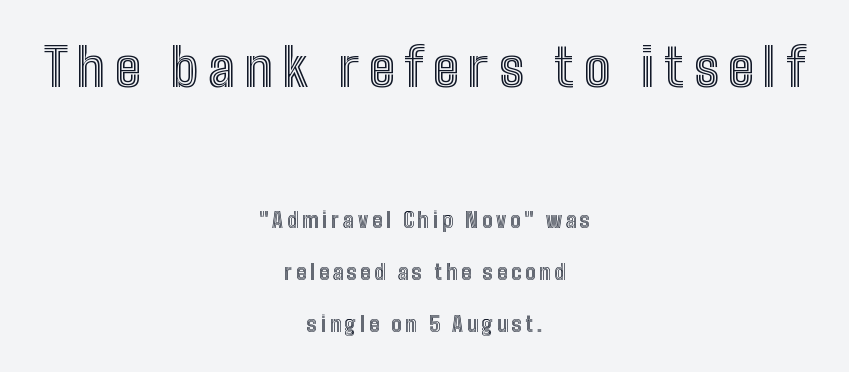
Q: Is the text italic (slanted)? A: No, it is upright.
Q: Is the text underlined? A: No.
Q: How is the paragraph aligned? A: Centered.
Q: Is the spacing between lines tight, normal or loose? A: Loose.
Q: Which block of text is set in a larger size, the first (top) or the second (bottom)? A: The first (top) one.
Q: Width (condensed, normal, or wide)? A: Condensed.
Q: x-height? A: Medium.
Q: Monospaced? A: No.
